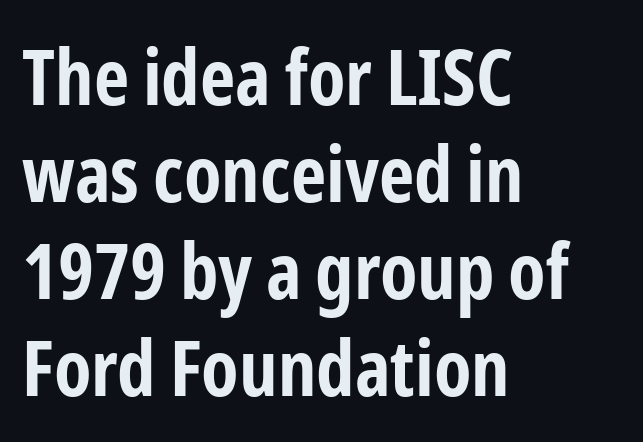
{"serif": "no", "italic": "no", "bold": "yes", "weight": "bold", "width": "condensed", "stroke_contrast": "low", "x_height": "medium", "monospaced": "no", "underline": "no", "align": "left", "line_spacing": "normal", "line_spacing_ratio": 1.26, "letter_spacing": "normal", "letter_spacing_em": 0.0, "glyph_px": 77}
